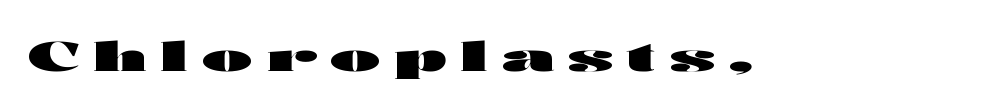
The image shows 41 px heavy, wide sans-serif type, upright; set unusually wide letter spacing (+0.35 em), not underlined; high stroke contrast and a medium x-height.
